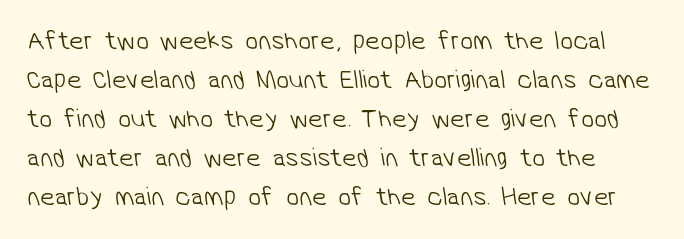
Q: Is the text bold? A: No.
Q: Is the text underlined? A: No.
Q: Is the spacing between letters normal or unusually wide? A: Normal.
Q: Is the spacing between lines tight, normal or loose? A: Normal.
